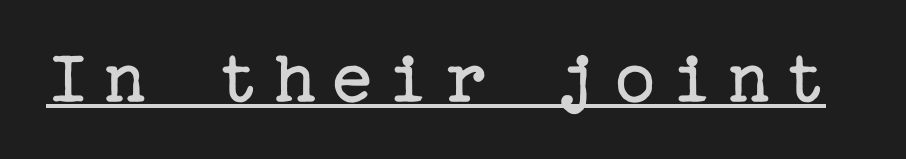
Q: Is the text bold? A: No.
Q: Is the text italic (slanted)? A: No, it is upright.
Q: Is the typeface a serif or a sans-serif typeface? A: Serif.
Q: Is the text underlined? A: Yes.
Q: Width (condensed, normal, or wide)? A: Normal.
Q: Stroke contrast? A: Low.
Q: x-height? A: Medium.
